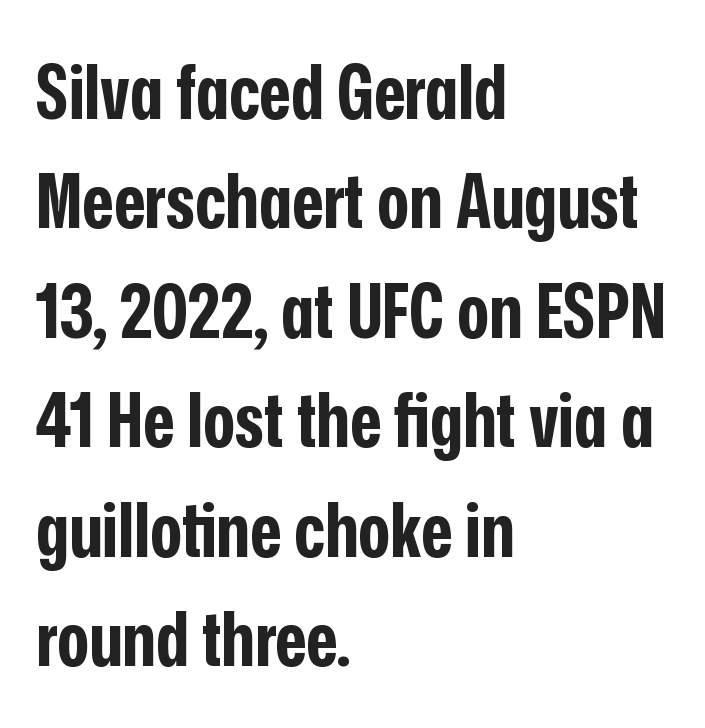
Q: Is the text bold? A: Yes.
Q: Is the text italic (slanted)? A: No, it is upright.
Q: Is the typeface a serif or a sans-serif typeface? A: Sans-serif.
Q: Is the text underlined? A: No.
Q: How is the paragraph aligned? A: Left-aligned.
Q: Is the spacing between letters normal or unusually wide? A: Normal.
Q: Is the spacing between lines tight, normal or loose? A: Normal.
Q: Width (condensed, normal, or wide)? A: Condensed.
Q: Stroke contrast? A: Low.
Q: x-height? A: Medium.
Q: Monospaced? A: No.
